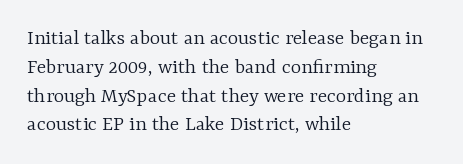
{"italic": "no", "bold": "no", "underline": "no", "align": "left", "line_spacing": "normal", "line_spacing_ratio": 1.31, "letter_spacing": "normal", "letter_spacing_em": 0.0, "glyph_px": 22}
